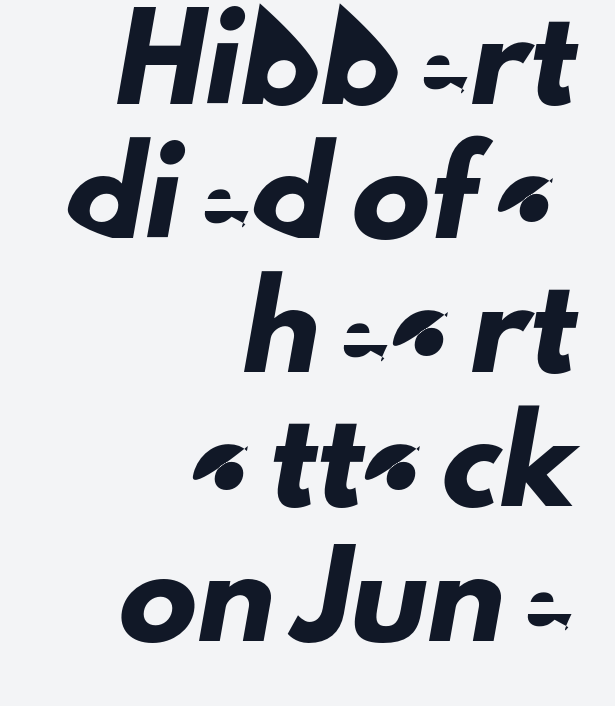
A clean baseline with only descenders dipping below it. Caption: multi-line text, flush right, ragged left. Students, note that the glyphs here touch the page at normal intervals. The passage shown is typed in a proportional face where columns would drift. Regarding serifs, this sample does without them.
